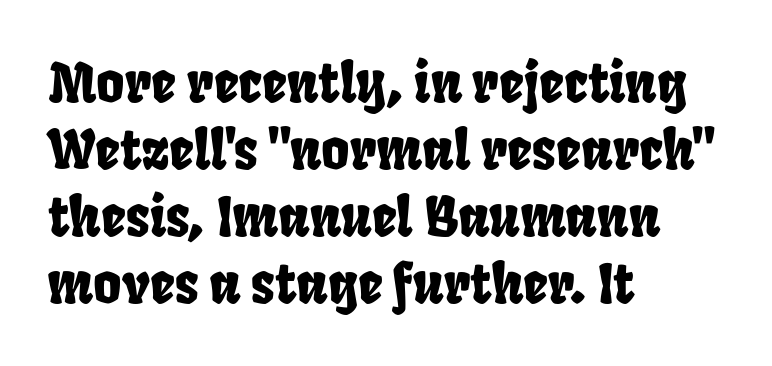
Does the type have serifs? No, each stem ends abruptly. Beneath every word, the page is bare. Here the glyphs are tracked normally, forming tight word shapes. The text block is weighted toward the left margin, trailing off unevenly rightward.
